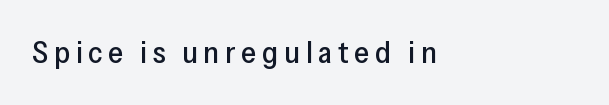
Q: Is the text italic (slanted)? A: No, it is upright.
Q: Is the typeface a serif or a sans-serif typeface? A: Sans-serif.
Q: Is the text underlined? A: No.
Q: How is the paragraph aligned? A: Left-aligned.
Q: Width (condensed, normal, or wide)? A: Normal.
Q: Stroke contrast? A: Low.
Q: x-height? A: Medium.
Q: Monospaced? A: No.
